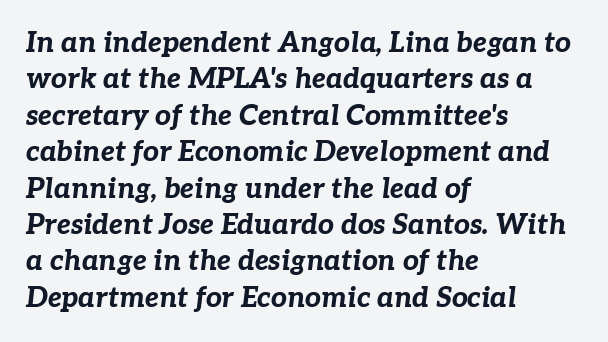
The image shows 28 px bold type, italic (leaning right); set left-aligned, normal line spacing (1.3x), normal letter spacing, not underlined; low stroke contrast and a medium x-height.
